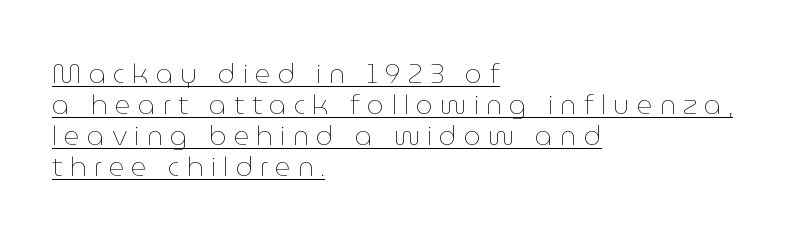
In terms of leading, this rendering errs on the cramped side. If you drew a line through each stem, it would be perfectly vertical. Underline: present. No chunkiness to these letters — they're not bold. Tracking value appears strongly positive — letters spread wide. Where is the straight margin? On the left.
